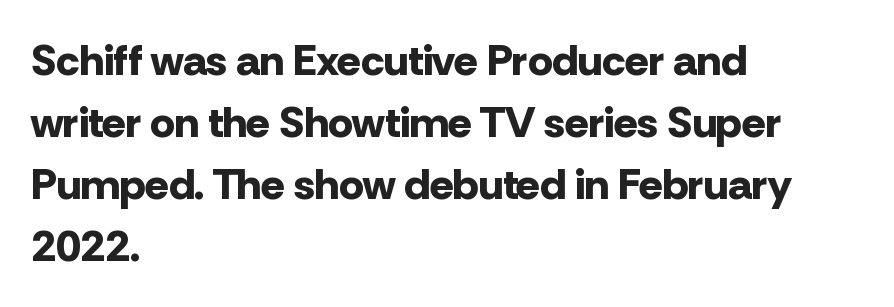
Q: Is the text bold? A: Yes.
Q: Is the text italic (slanted)? A: No, it is upright.
Q: Is the typeface a serif or a sans-serif typeface? A: Sans-serif.
Q: Is the text underlined? A: No.
Q: How is the paragraph aligned? A: Left-aligned.
Q: Is the spacing between letters normal or unusually wide? A: Normal.
Q: Is the spacing between lines tight, normal or loose? A: Normal.
Q: Width (condensed, normal, or wide)? A: Normal.
Q: Stroke contrast? A: Low.
Q: x-height? A: Medium.
Q: Monospaced? A: No.
